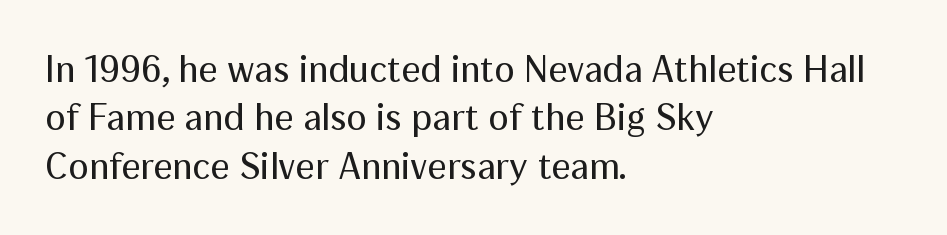
{"serif": "no", "italic": "no", "bold": "no", "weight": "regular", "width": "normal", "stroke_contrast": "medium", "x_height": "medium", "monospaced": "no", "underline": "no", "align": "left", "line_spacing": "normal", "line_spacing_ratio": 1.27, "letter_spacing": "normal", "letter_spacing_em": 0.0, "glyph_px": 38}
